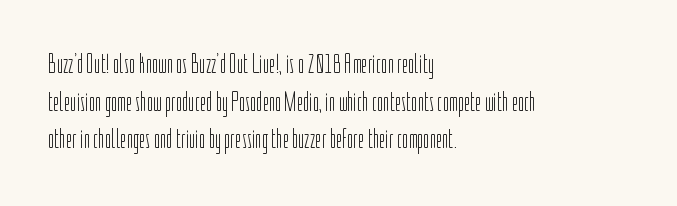
{"italic": "no", "bold": "no", "underline": "no", "align": "left", "line_spacing": "normal", "line_spacing_ratio": 1.39, "letter_spacing": "normal", "letter_spacing_em": 0.0, "glyph_px": 27}
